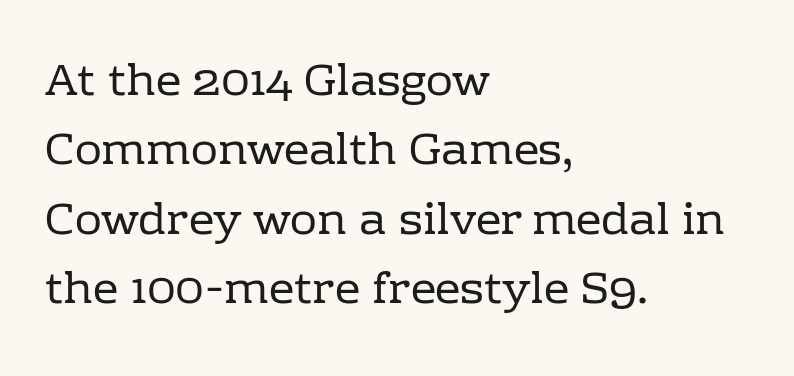
The letters sit at their default tracking, neither squeezed nor spread. Is there much room between lines? A standard amount, neither cramped nor airy. Think standard paragraph weight, or any step lighter than that. Decoration check: the copy has no underline. Do the characters align in a grid? No, the font is proportional.
